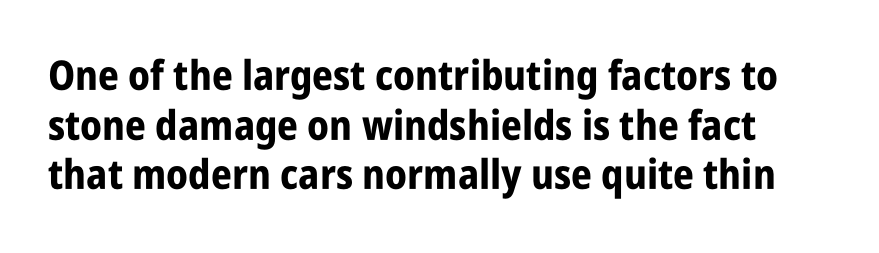
{"serif": "no", "italic": "no", "bold": "yes", "weight": "bold", "width": "condensed", "stroke_contrast": "low", "x_height": "large", "monospaced": "no", "underline": "no", "line_spacing_ratio": 1.21, "letter_spacing": "normal", "letter_spacing_em": 0.0, "glyph_px": 41}
